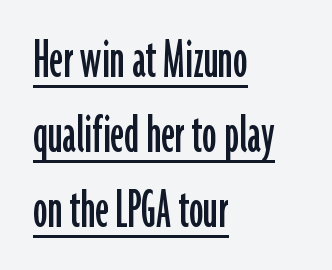
The rendering anchors every line to the left-hand side. Does a line run under the words? Yes, clearly. Standard letterfit; no display-style spreading of the glyphs. Looks like regular typesetting: each glyph gets only the width it needs. The rendering shows plain stroke endings on the letterforms — a sans-serif design. Regular leading.
